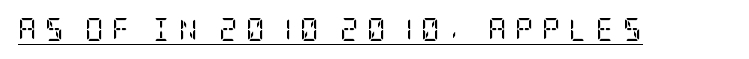
The image shows 23 px text type, upright; set unusually wide letter spacing (+0.36 em), underlined.
